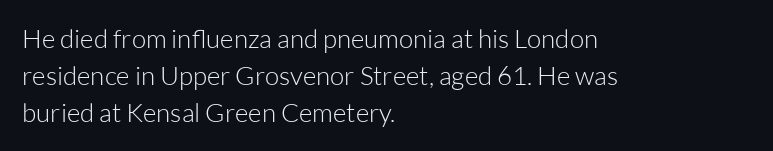
The image shows 26 px text type, upright; set left-aligned, normal line spacing (1.43x), normal letter spacing, not underlined.
